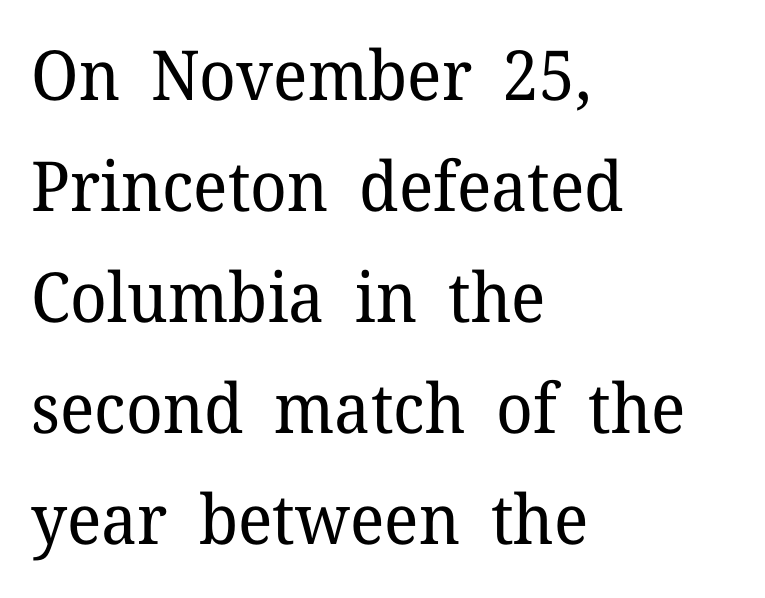
The image shows 69 px regular-weight serif type, upright; set left-aligned, normal line spacing (1.61x), normal letter spacing, not underlined; low stroke contrast and a medium x-height.
